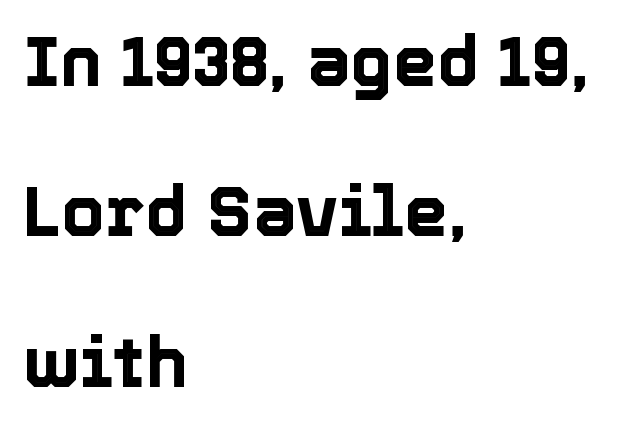
Clear beneath every line of the passage. The text block is weighted toward the left margin, trailing off unevenly rightward. The vertical gap from one line to the next is large. In terms of letterspacing, this is plain default setting. Designer's note — italics off, roman on. Is this a fixed-width face? No — the glyphs have proportional, varying widths.
